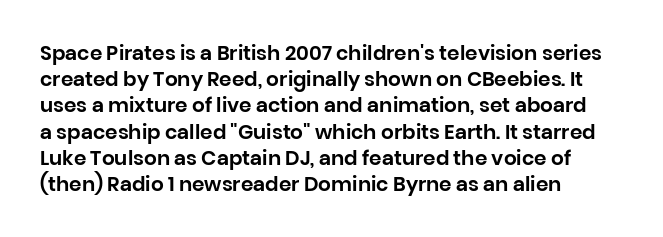
Q: Is the text italic (slanted)? A: No, it is upright.
Q: Is the text underlined? A: No.
Q: How is the paragraph aligned? A: Left-aligned.
Q: Is the spacing between letters normal or unusually wide? A: Normal.
Q: Is the spacing between lines tight, normal or loose? A: Normal.
